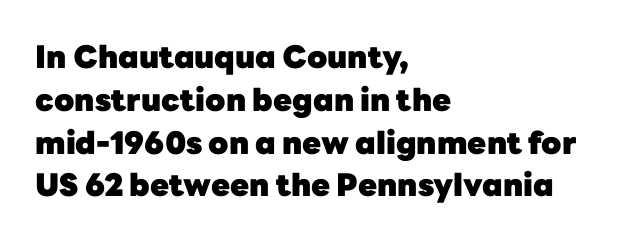
{"serif": "no", "italic": "no", "bold": "yes", "weight": "heavy", "width": "normal", "stroke_contrast": "low", "x_height": "medium", "monospaced": "no", "underline": "no", "align": "left", "line_spacing": "normal", "line_spacing_ratio": 1.38, "letter_spacing": "normal", "letter_spacing_em": 0.0, "glyph_px": 31}
